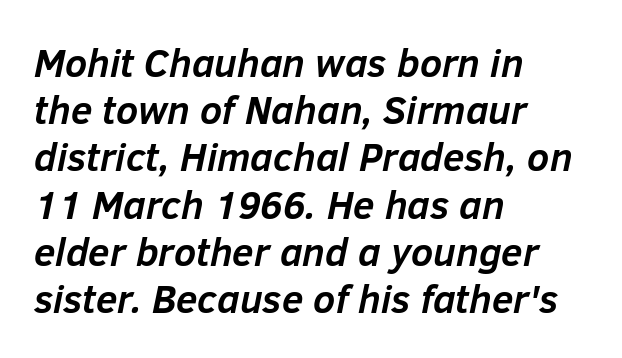
Q: Is the text bold? A: Yes.
Q: Is the text italic (slanted)? A: Yes, it leans right by about 12 degrees.
Q: Is the text underlined? A: No.
Q: How is the paragraph aligned? A: Left-aligned.
Q: Is the spacing between letters normal or unusually wide? A: Normal.
Q: Width (condensed, normal, or wide)? A: Normal.
Q: Stroke contrast? A: Low.
Q: x-height? A: Medium.
Q: Monospaced? A: No.
